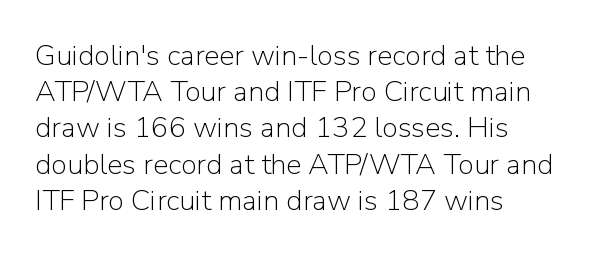
The image shows 29 px light sans-serif type, upright; set normal line spacing (1.25x), normal letter spacing, not underlined; low stroke contrast and a medium x-height.
